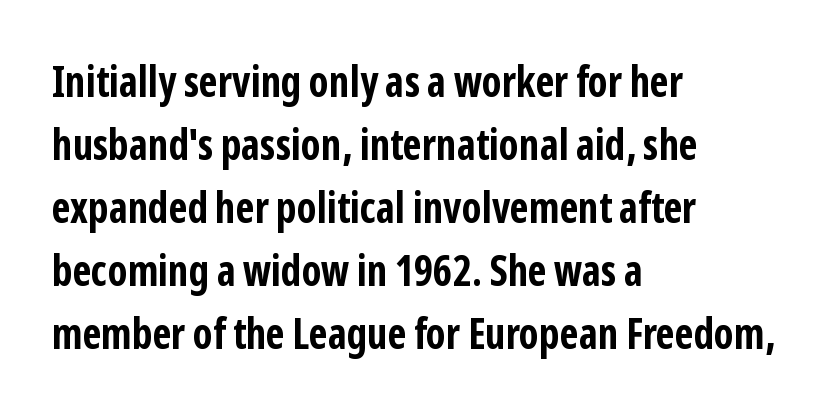
Q: Is the text bold? A: Yes.
Q: Is the text italic (slanted)? A: No, it is upright.
Q: Is the typeface a serif or a sans-serif typeface? A: Sans-serif.
Q: Is the text underlined? A: No.
Q: How is the paragraph aligned? A: Left-aligned.
Q: Is the spacing between letters normal or unusually wide? A: Normal.
Q: Is the spacing between lines tight, normal or loose? A: Normal.
Q: Width (condensed, normal, or wide)? A: Condensed.
Q: Stroke contrast? A: Low.
Q: x-height? A: Medium.
Q: Monospaced? A: No.
